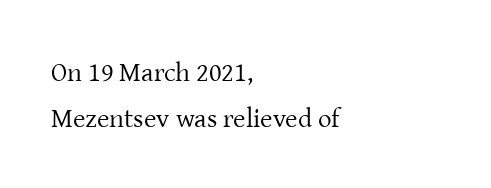
{"italic": "no", "bold": "no", "underline": "no", "align": "left", "line_spacing": "normal", "line_spacing_ratio": 1.69, "letter_spacing": "normal", "letter_spacing_em": 0.0, "glyph_px": 27}
